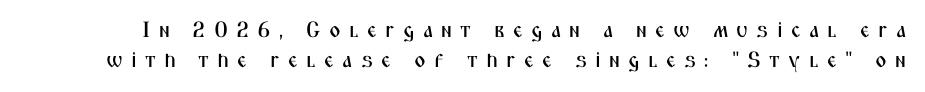
Q: Is the text italic (slanted)? A: No, it is upright.
Q: Is the text underlined? A: No.
Q: Is the spacing between letters normal or unusually wide? A: Unusually wide.
Q: Is the spacing between lines tight, normal or loose? A: Normal.
